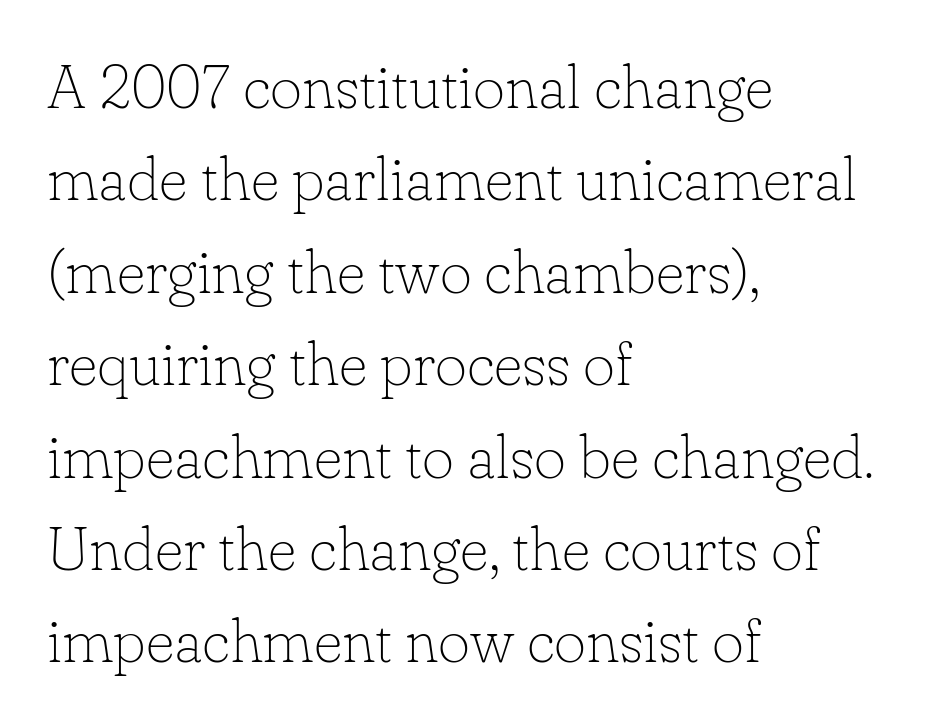
Each line starts at the same left margin while the right side varies. Yep, those are serifs on the letters. This sample has the flowing, uneven cadence of proportional lettering. Italic: no, the glyphs are upright roman. Descenders are the only things crossing below the line. The line-height multiplier appears to be the usual default.
